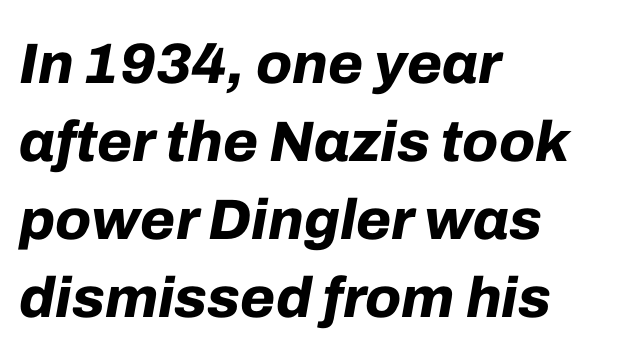
Rule under the text: the space is simply empty. These lines carry a lot of weight — the face is fully bold. Looking at the ascenders, they clearly lean. What stands out about the letter spacing? Nothing — it is the standard amount.
